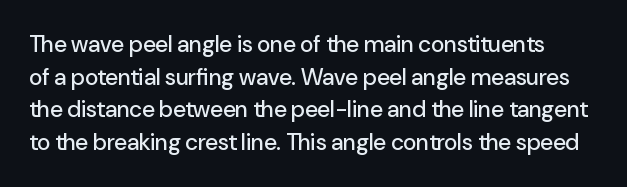
{"italic": "no", "underline": "no", "line_spacing": "normal", "line_spacing_ratio": 1.42, "letter_spacing": "normal", "letter_spacing_em": 0.0, "glyph_px": 23}
